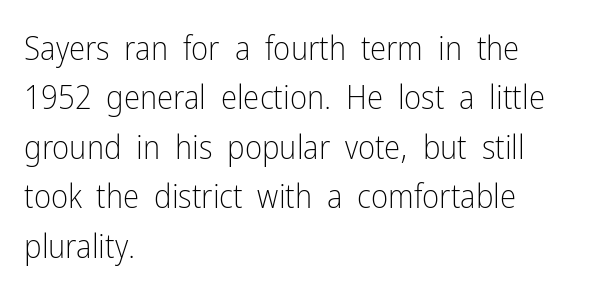
The image shows 33 px light, condensed sans-serif type, upright; set left-aligned, normal line spacing (1.5x), normal letter spacing, not underlined; low stroke contrast and a medium x-height.
